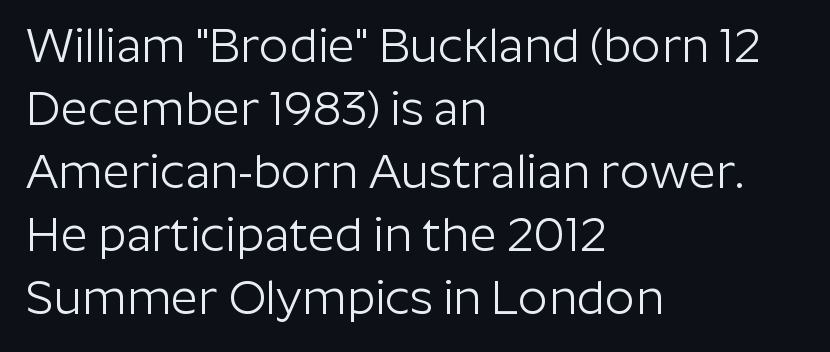
If you drew a line through each stem, it would be perfectly vertical. This sample has the flowing, uneven cadence of proportional lettering. The weight tops out at a normal text grade. Quick note: interline space is typical. Alignment: flush left.
